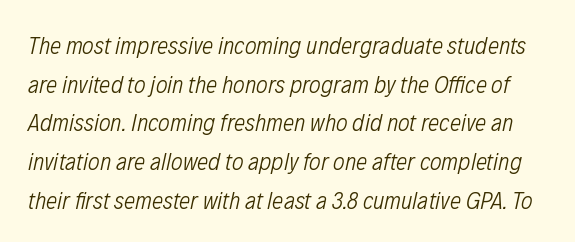
{"italic": "yes", "lean": "right", "slant_degrees": 12, "bold": "no", "underline": "no", "line_spacing": "normal", "line_spacing_ratio": 1.55, "letter_spacing": "normal", "letter_spacing_em": 0.0, "glyph_px": 25}
